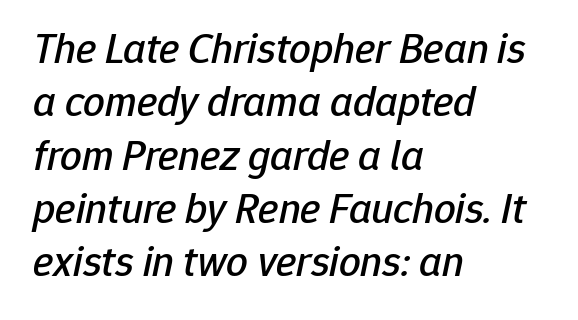
The image shows 43 px text type, italic (leaning right); set left-aligned, line spacing 1.24x, normal letter spacing, not underlined; low stroke contrast and a medium x-height.
